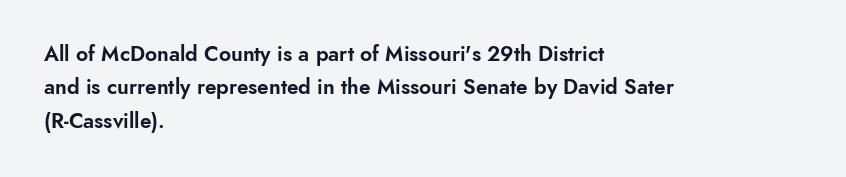
Nobody drew a line under any word here. A student would call this left alignment; a typographer would say flush left, rag right. Rendered with straight, roman letterforms. In terms of leading, this rendering sits right in the middle. Characters follow at the spacing the type designer built in.
